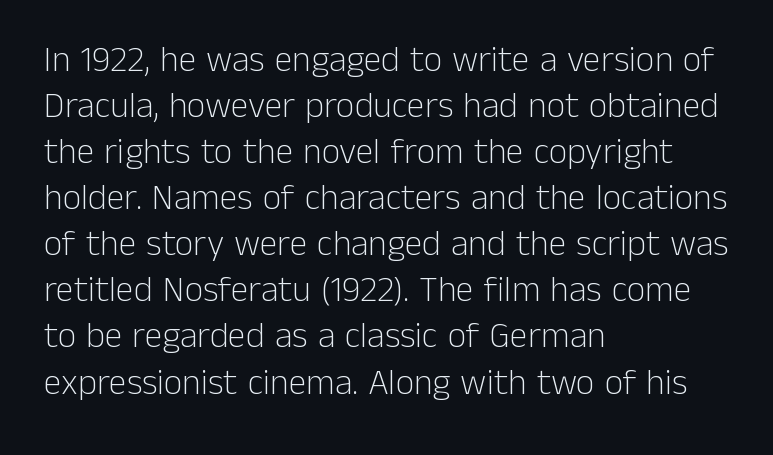
The image shows 36 px light sans-serif type, upright; set left-aligned, normal line spacing (1.28x), normal letter spacing, not underlined; low stroke contrast and a medium x-height.
